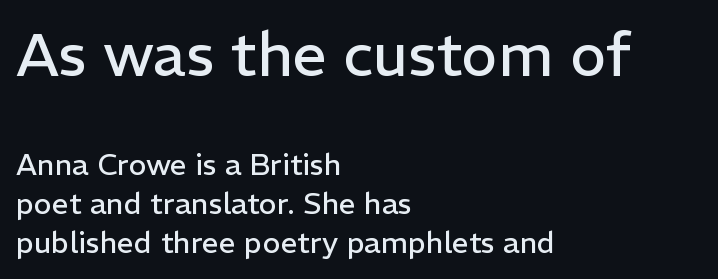
{"serif": "no", "italic": "no", "bold": "no", "weight": "regular", "width": "normal", "stroke_contrast": "low", "x_height": "medium", "monospaced": "no", "underline": "no", "align": "left", "line_spacing": "normal", "line_spacing_ratio": 1.31, "letter_spacing": "normal", "letter_spacing_em": 0.0, "larger_block": "first", "size_ratio": 2.03, "glyph_px": 61}
